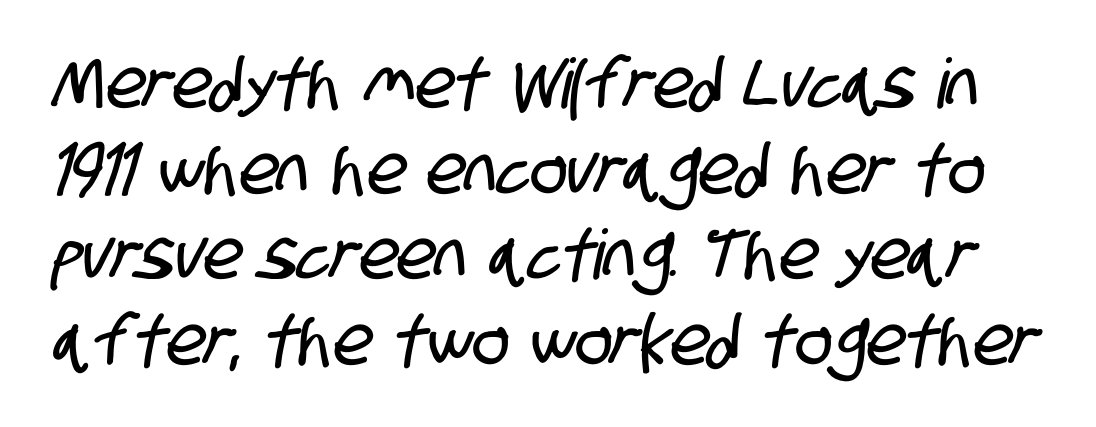
Just letters on the line, the space beneath them empty. Look at the tracking — it's just the regular setting, nothing added. To sum up the face: it is a sans, with no serifs. Do the characters align in a grid? No, the font is proportional.
